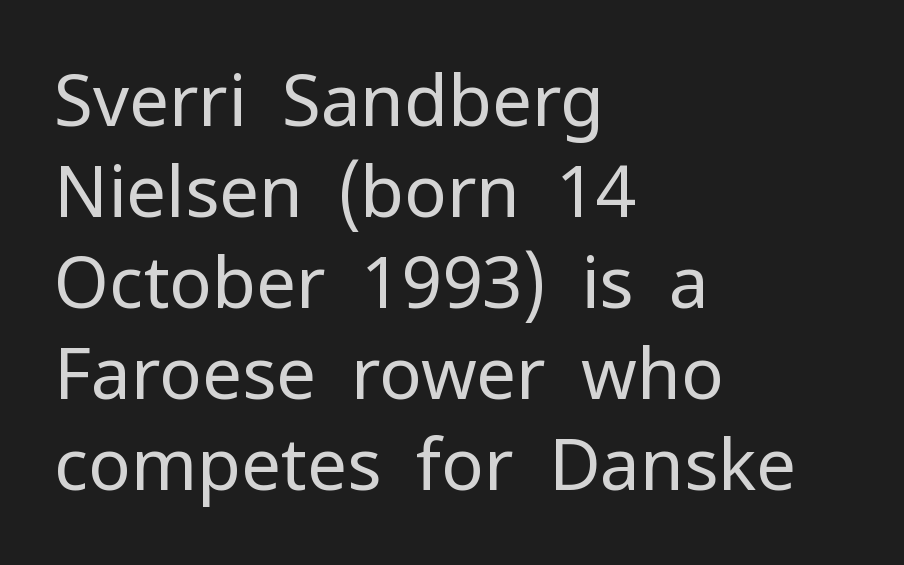
The image shows 71 px regular-weight sans-serif type, upright; set left-aligned, normal line spacing (1.28x), normal letter spacing, not underlined; low stroke contrast and a medium x-height.
